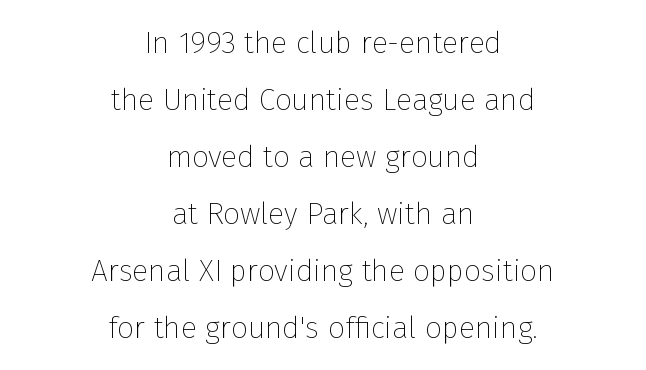
{"serif": "no", "italic": "no", "bold": "no", "weight": "thin", "width": "normal", "stroke_contrast": "low", "x_height": "medium", "monospaced": "no", "underline": "no", "align": "center", "line_spacing": "loose", "line_spacing_ratio": 1.9, "letter_spacing": "normal", "letter_spacing_em": 0.0, "glyph_px": 30}
